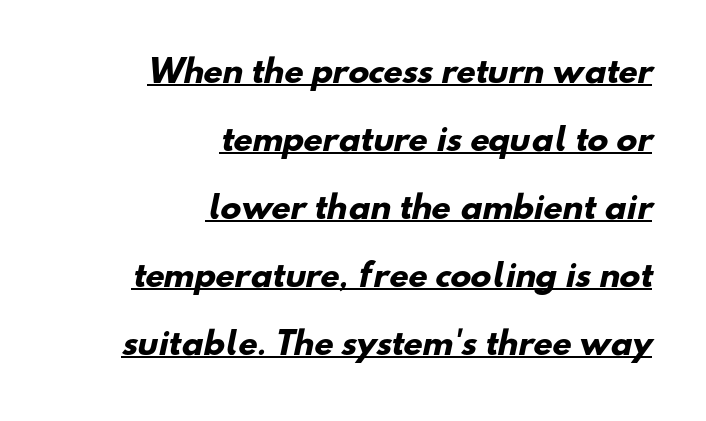
Q: Is the text bold? A: Yes.
Q: Is the typeface a serif or a sans-serif typeface? A: Sans-serif.
Q: Is the text underlined? A: Yes.
Q: How is the paragraph aligned? A: Right-aligned.
Q: Is the spacing between letters normal or unusually wide? A: Normal.
Q: Is the spacing between lines tight, normal or loose? A: Loose.
Q: Width (condensed, normal, or wide)? A: Normal.
Q: Stroke contrast? A: Low.
Q: x-height? A: Small.
Q: Monospaced? A: No.
